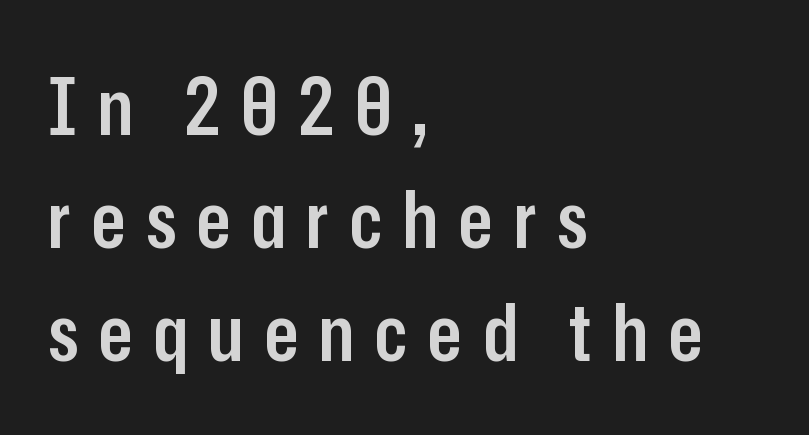
The image shows 79 px semibold, condensed sans-serif type, upright; set left-aligned, normal line spacing (1.43x), unusually wide letter spacing (+0.26 em), not underlined; low stroke contrast and a medium x-height.
